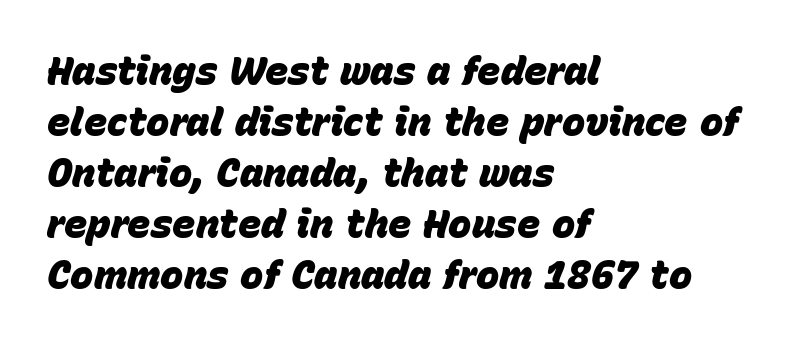
The image shows 39 px heavy type, italic (leaning right); set left-aligned, normal line spacing (1.31x), normal letter spacing, not underlined; low stroke contrast and a large x-height.
